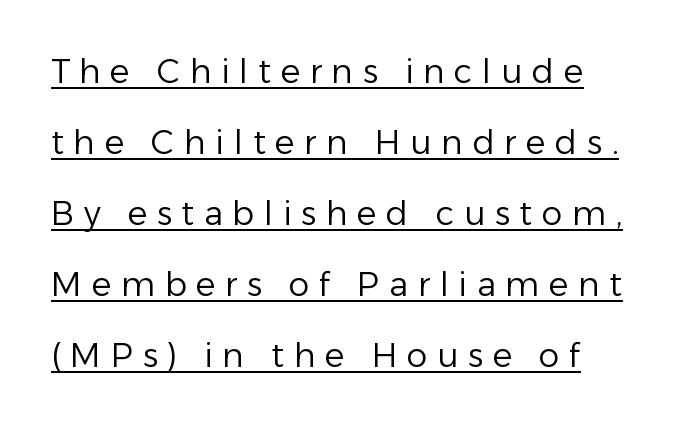
The type is letterspaced generously, with wide tracking. Stroke thickness stays within the range of a standard reading face or lighter. The font family rendered here belongs to the sans-serif group. Notice the wide empty band between every row — that's loose leading.
